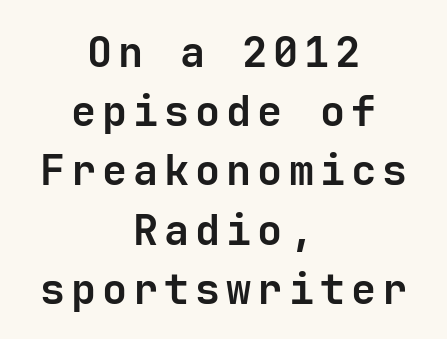
The image shows 42 px semibold sans-serif type, upright; set centered, normal line spacing (1.41x), not underlined; low stroke contrast and a medium x-height.
